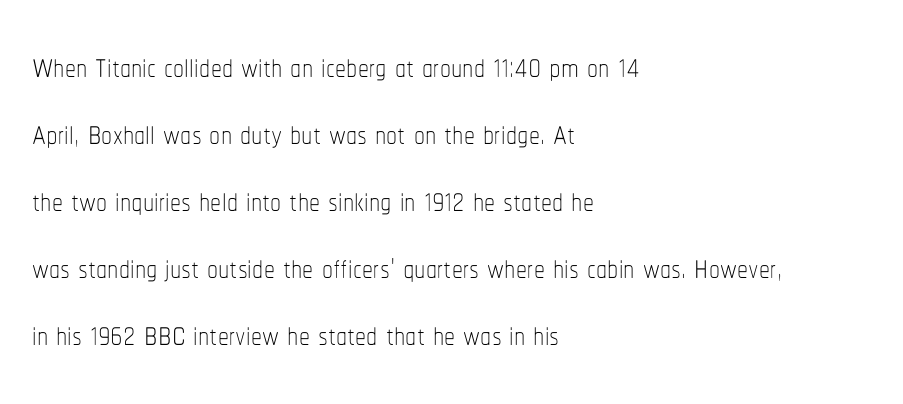
{"italic": "no", "bold": "no", "weight": "thin", "width": "condensed", "stroke_contrast": "low", "x_height": "medium", "monospaced": "no", "underline": "no", "align": "left", "line_spacing": "normal", "line_spacing_ratio": 1.52, "letter_spacing": "normal", "letter_spacing_em": 0.0, "glyph_px": 44}
